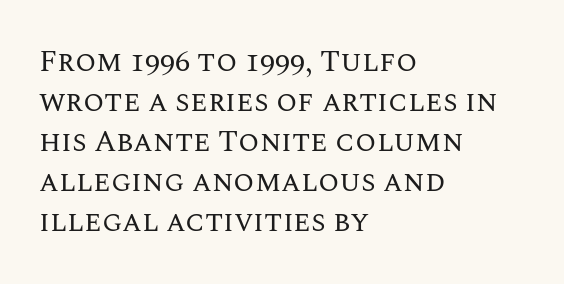
Is this a heavy cut? Hardly; it is regular or lighter. All the whitespace from short lines collects on the right. Posture: straight, roman, zero tilt. The rendering uses natural spacing where letterforms have individual widths. This sample keeps an unexceptional amount of space between lines. Words appear dense and cohesive because spacing is normal.
